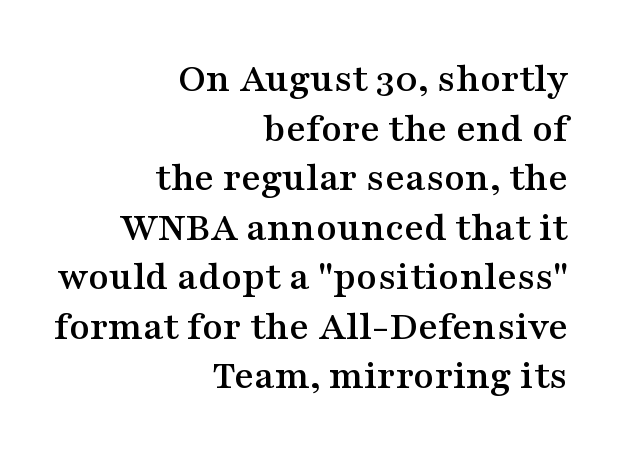
The image shows 42 px wide serif type, upright; set right-aligned, line spacing 1.18x, normal letter spacing, not underlined; medium stroke contrast and a medium x-height.
